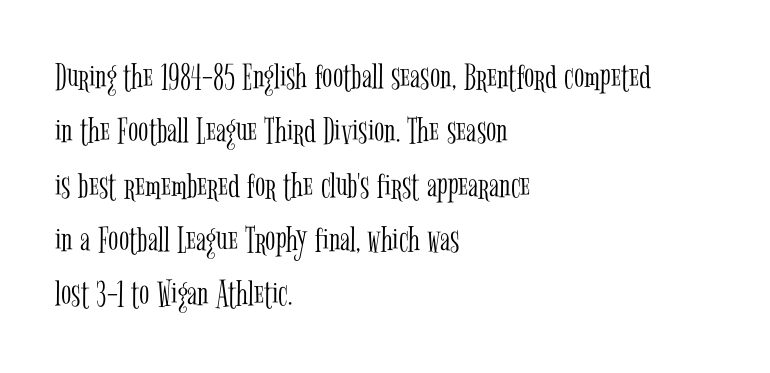
The image shows 38 px light, condensed serif type, upright; set left-aligned, normal line spacing (1.43x), normal letter spacing, not underlined; low stroke contrast and a medium x-height.
